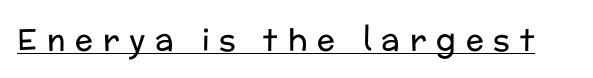
{"serif": "no", "italic": "no", "bold": "no", "weight": "regular", "width": "normal", "stroke_contrast": "low", "x_height": "medium", "monospaced": "no", "underline": "yes", "letter_spacing": "wide", "letter_spacing_em": 0.33, "glyph_px": 30}
